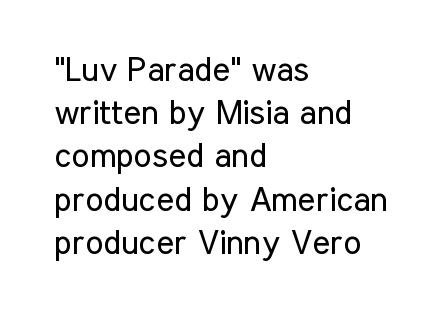
Q: Is the text bold? A: No.
Q: Is the text italic (slanted)? A: No, it is upright.
Q: Is the typeface a serif or a sans-serif typeface? A: Sans-serif.
Q: Is the text underlined? A: No.
Q: How is the paragraph aligned? A: Left-aligned.
Q: Is the spacing between letters normal or unusually wide? A: Normal.
Q: Is the spacing between lines tight, normal or loose? A: Normal.
Q: Width (condensed, normal, or wide)? A: Condensed.
Q: Stroke contrast? A: Low.
Q: x-height? A: Medium.
Q: Monospaced? A: No.
